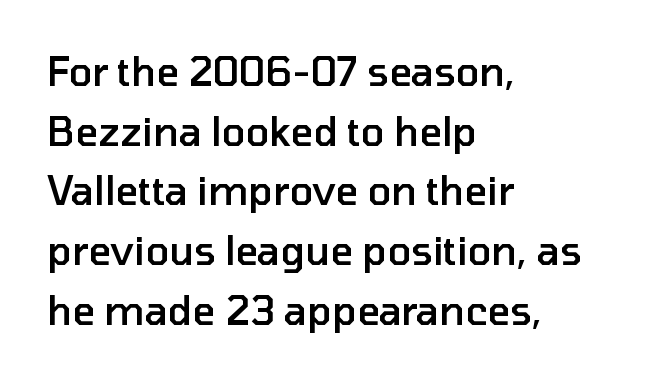
Q: Is the text bold? A: Semi-bold.
Q: Is the text italic (slanted)? A: No, it is upright.
Q: Is the typeface a serif or a sans-serif typeface? A: Sans-serif.
Q: Is the text underlined? A: No.
Q: How is the paragraph aligned? A: Left-aligned.
Q: Is the spacing between letters normal or unusually wide? A: Normal.
Q: Is the spacing between lines tight, normal or loose? A: Normal.
Q: Width (condensed, normal, or wide)? A: Normal.
Q: Stroke contrast? A: Low.
Q: x-height? A: Medium.
Q: Monospaced? A: No.
